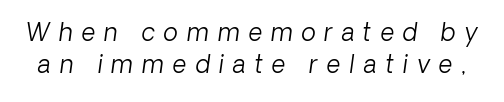
The characters are drawn with everyday or finer stroke widths. Regarding leading, the lines here are spaced in the standard way. Between one letter and the next there's a generous, obvious gap. Underline: absent.
